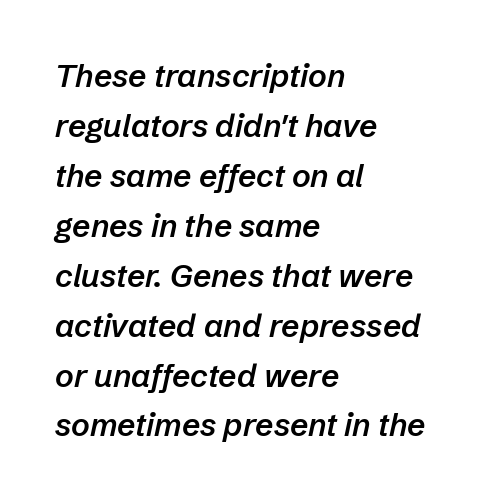
These lines are rendered in a variable-pitch font. The face used here is rendered with its standard letterfit. Successive baselines arrive at the customary interval. Italic: yes, the glyphs are oblique.
